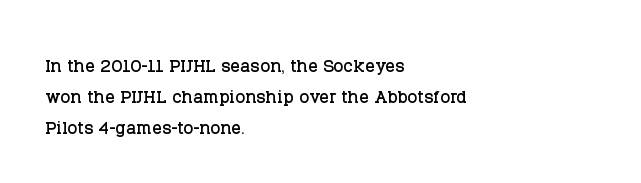
The image shows 24 px text type, upright; set left-aligned, normal line spacing (1.3x), normal letter spacing, not underlined.
